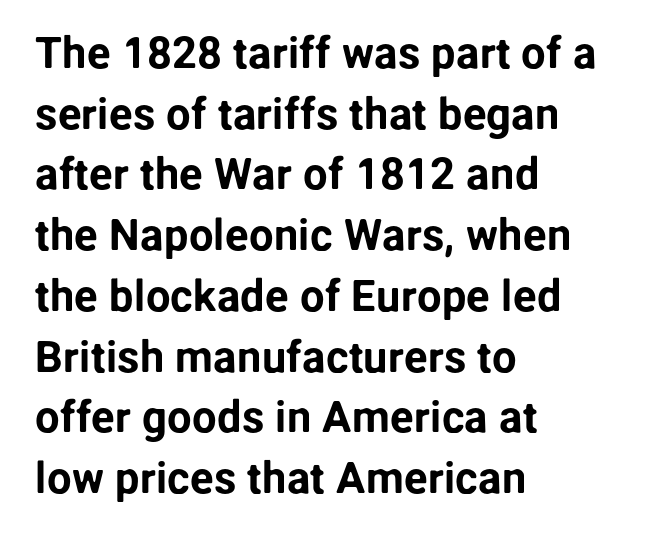
Q: Is the text italic (slanted)? A: No, it is upright.
Q: Is the typeface a serif or a sans-serif typeface? A: Sans-serif.
Q: Is the text underlined? A: No.
Q: How is the paragraph aligned? A: Left-aligned.
Q: Is the spacing between letters normal or unusually wide? A: Normal.
Q: Is the spacing between lines tight, normal or loose? A: Normal.
Q: Width (condensed, normal, or wide)? A: Normal.
Q: Stroke contrast? A: Low.
Q: x-height? A: Medium.
Q: Monospaced? A: No.
